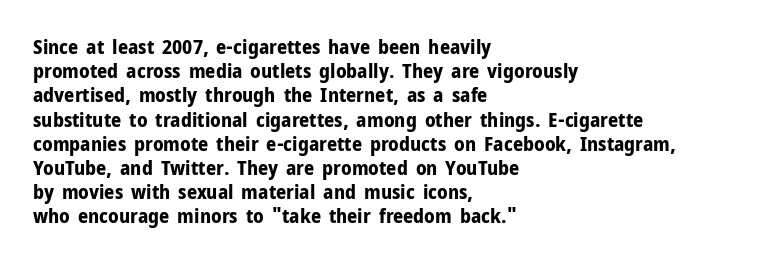
{"italic": "no", "bold": "yes", "underline": "no", "align": "left", "line_spacing_ratio": 1.21, "letter_spacing": "normal", "letter_spacing_em": 0.0, "glyph_px": 20}
